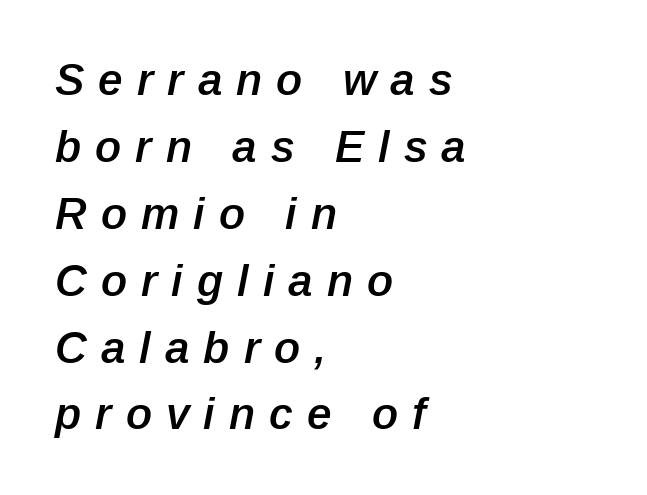
The image shows 44 px semibold type, italic (leaning right); set left-aligned, normal line spacing (1.52x), unusually wide letter spacing (+0.32 em), not underlined; low stroke contrast and a medium x-height.
